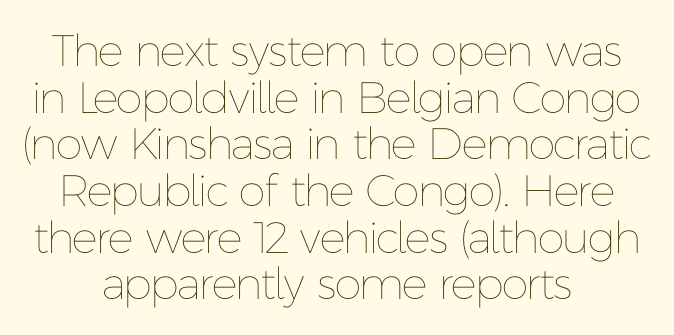
Line starts and ends both wander, symmetrically. The line-height multiplier appears low, near solid setting. Unbolded letterforms with no extra heft. Plain, unruled lines of type. Each letter keeps its own natural width here, so spacing adapts to shape.
